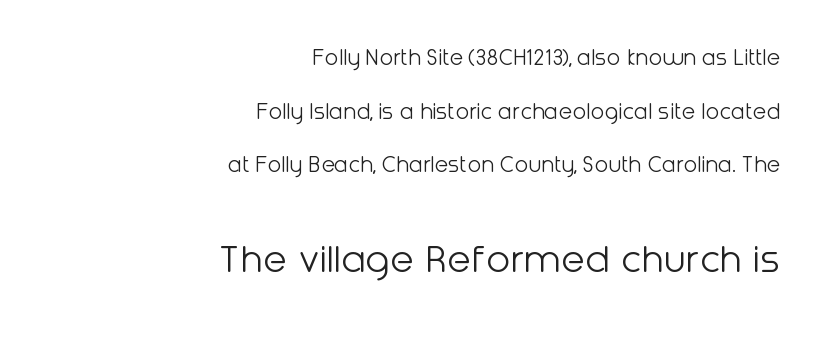
Q: Is the text bold? A: No.
Q: Is the text italic (slanted)? A: No, it is upright.
Q: Is the typeface a serif or a sans-serif typeface? A: Sans-serif.
Q: Is the text underlined? A: No.
Q: How is the paragraph aligned? A: Right-aligned.
Q: Is the spacing between letters normal or unusually wide? A: Normal.
Q: Is the spacing between lines tight, normal or loose? A: Loose.
Q: Which block of text is set in a larger size, the first (top) or the second (bottom)? A: The second (bottom) one.
Q: Width (condensed, normal, or wide)? A: Normal.
Q: Stroke contrast? A: Low.
Q: x-height? A: Medium.
Q: Monospaced? A: No.
